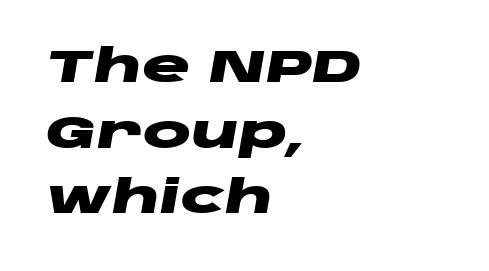
{"italic": "yes", "lean": "right", "slant_degrees": 10, "bold": "yes", "weight": "heavy", "width": "wide", "stroke_contrast": "low", "x_height": "large", "monospaced": "no", "underline": "no", "align": "left", "line_spacing": "normal", "line_spacing_ratio": 1.46, "letter_spacing": "normal", "letter_spacing_em": 0.0, "glyph_px": 45}
